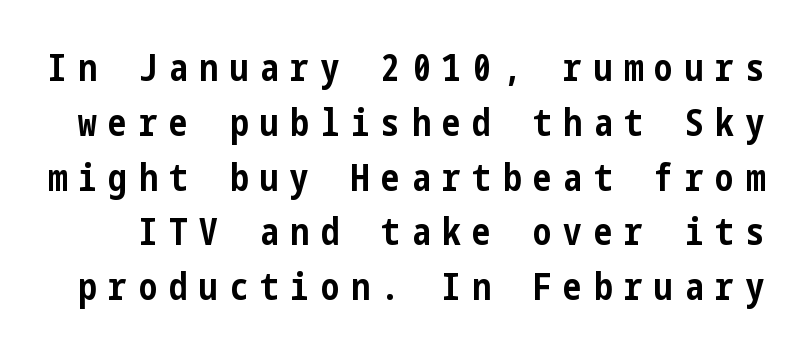
{"serif": "no", "italic": "no", "bold": "yes", "weight": "bold", "width": "condensed", "stroke_contrast": "low", "x_height": "medium", "underline": "no", "line_spacing": "normal", "line_spacing_ratio": 1.48, "letter_spacing": "wide", "letter_spacing_em": 0.32, "glyph_px": 37}
